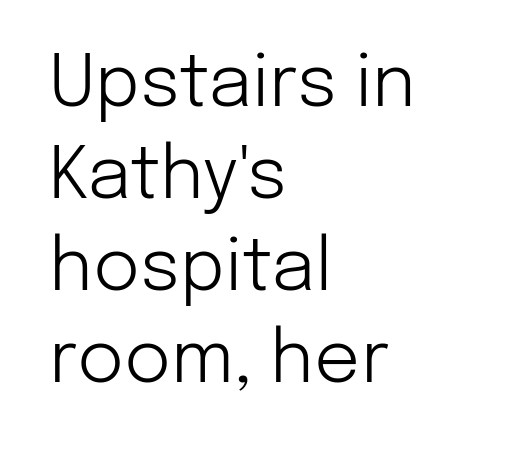
Characters follow at the spacing the type designer built in. If you drew a ruler down the left edge, every line would touch it. Here the designer chose a conventional face with non-uniform glyph widths. This is not heavy type; no bold has been used.
